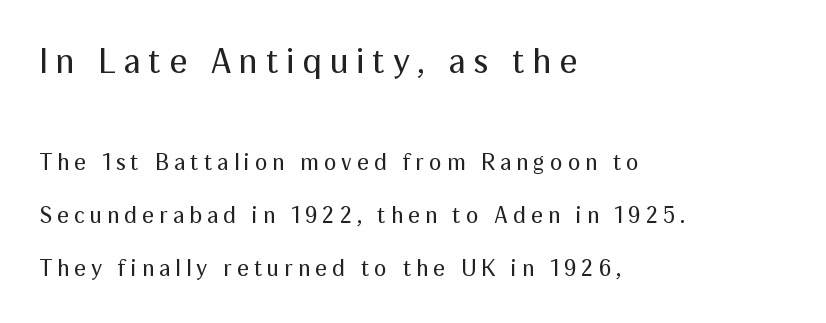
Each new line begins a long way beneath the previous one. This sample has the flowing, uneven cadence of proportional lettering. Students, note that the glyphs here are deliberately spaced far apart. Here the first block reads like a headline and the second like body copy. This sample uses an upright cut, with every glyph sitting square on the baseline.
